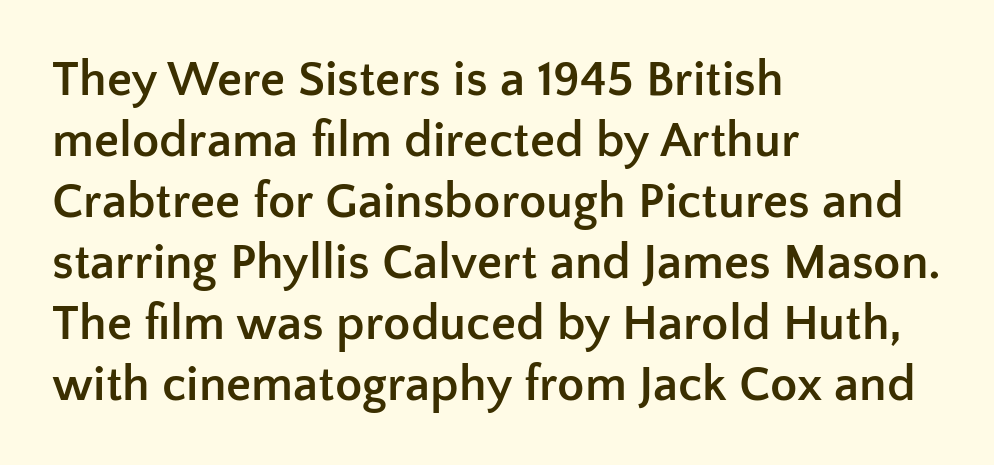
The image shows 50 px semibold sans-serif type, upright; set left-aligned, line spacing 1.22x, normal letter spacing, not underlined; low stroke contrast and a medium x-height.
